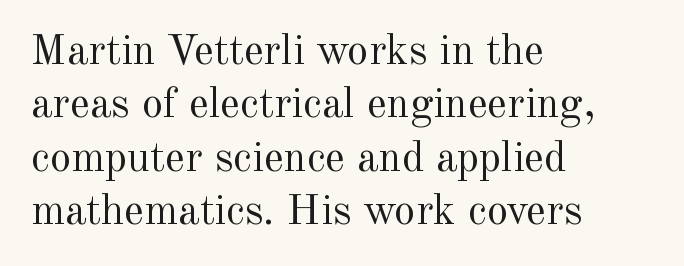
Line beginnings align vertically; line endings do not. There is no visible air inserted between adjacent glyphs. The typography opts for an upright posture over an oblique one. Unbolded letterforms with no extra heft. Here the designer chose a conventional face with non-uniform glyph widths. This rendering features lettering with no underline.
